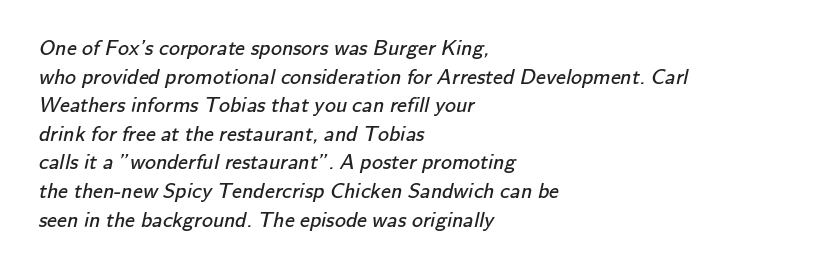
The image shows 22 px text type; set left-aligned, normal line spacing (1.3x), normal letter spacing, not underlined.
